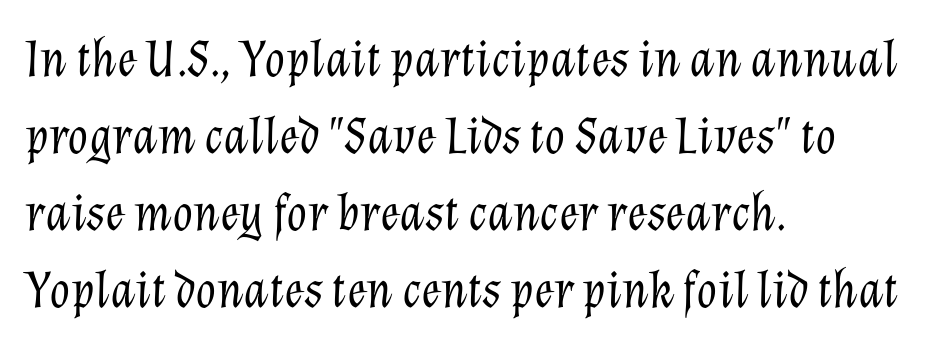
Q: Is the text bold? A: No.
Q: Is the text italic (slanted)? A: Yes, it leans right by about 12 degrees.
Q: Is the text underlined? A: No.
Q: How is the paragraph aligned? A: Left-aligned.
Q: Is the spacing between letters normal or unusually wide? A: Normal.
Q: Is the spacing between lines tight, normal or loose? A: Normal.
Q: Width (condensed, normal, or wide)? A: Normal.
Q: Stroke contrast? A: Low.
Q: x-height? A: Medium.
Q: Monospaced? A: No.
